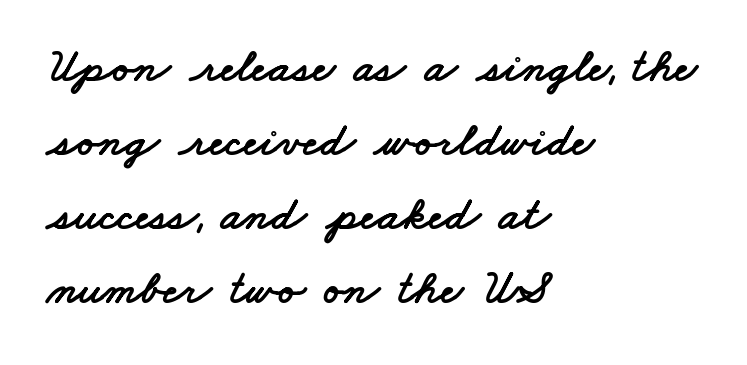
Q: Is the typeface a serif or a sans-serif typeface? A: Sans-serif.
Q: Is the text underlined? A: No.
Q: How is the paragraph aligned? A: Left-aligned.
Q: Is the spacing between letters normal or unusually wide? A: Normal.
Q: Is the spacing between lines tight, normal or loose? A: Normal.
Q: Width (condensed, normal, or wide)? A: Wide.
Q: Stroke contrast? A: Low.
Q: x-height? A: Small.
Q: Monospaced? A: No.
